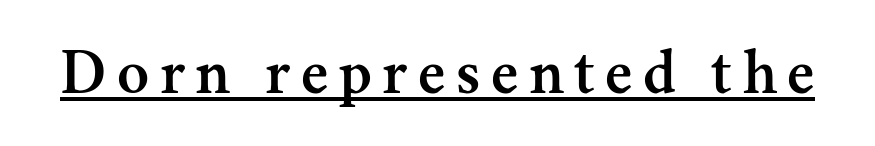
In terms of posture, this sample is upright. Look at the bottom of the vertical strokes: they flare into serifs here. The letters advance in unequal steps, a hallmark of proportional type. Looks like someone drew a line under every word here.
